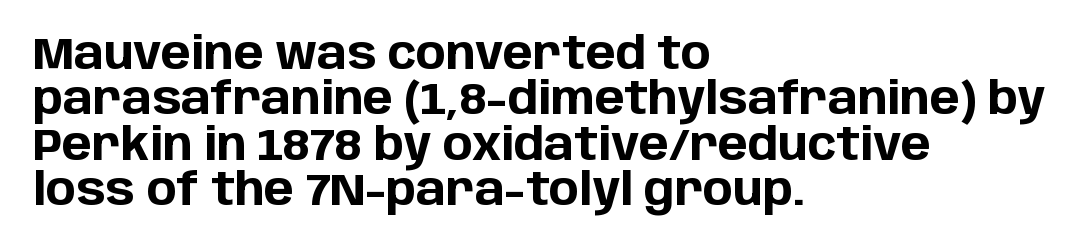
The characters display no serif detailing; their extremities are plain. Typeset ragged right — the left edge is the straight one. Very little white space separates one row of letters from the next. Rule under the text: the space is simply empty.
